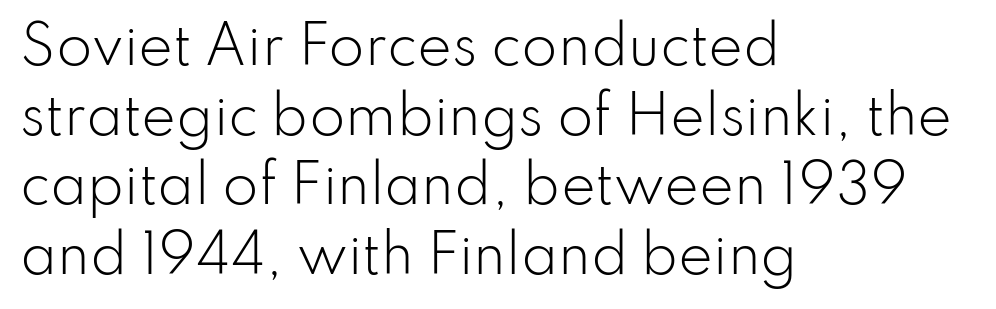
Q: Is the text bold? A: No.
Q: Is the text italic (slanted)? A: No, it is upright.
Q: Is the typeface a serif or a sans-serif typeface? A: Sans-serif.
Q: Is the text underlined? A: No.
Q: How is the paragraph aligned? A: Left-aligned.
Q: Is the spacing between letters normal or unusually wide? A: Normal.
Q: Is the spacing between lines tight, normal or loose? A: Normal.
Q: Width (condensed, normal, or wide)? A: Normal.
Q: Stroke contrast? A: Low.
Q: x-height? A: Small.
Q: Monospaced? A: No.
